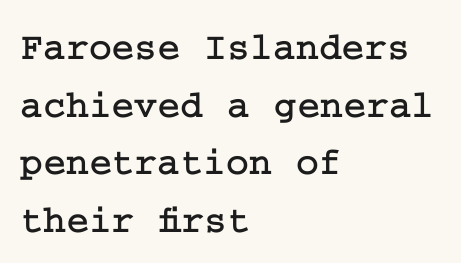
Each row of text sits above clean, open space. Inter-character spacing is left at the font's built-in metrics. This rendering employs a face with finishing strokes, i.e., a serif. Italic: no, the glyphs are upright roman. If you measured baseline to baseline, you'd find a middling distance. Typeset ragged right — the left edge is the straight one.
